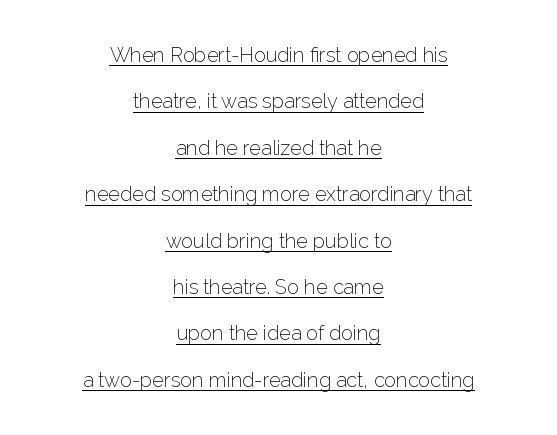
{"italic": "no", "bold": "no", "underline": "yes", "align": "center", "line_spacing": "loose", "line_spacing_ratio": 2.32, "letter_spacing": "normal", "letter_spacing_em": 0.0, "glyph_px": 20}
